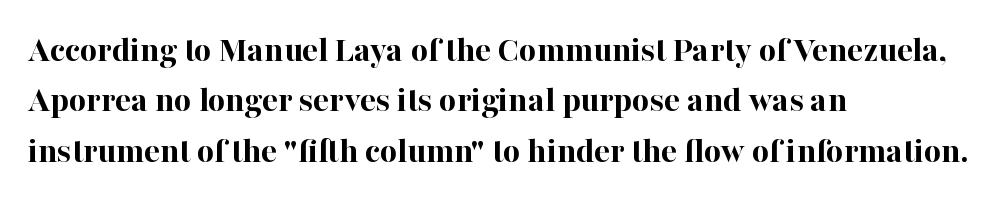
The line texture is even and compact thanks to regular tracking. The letters advance in unequal steps, a hallmark of proportional type. The setting favours the left margin, as ordinary paragraphs usually do. A typesetter would call this leading conventional body-copy spacing. Underline: absent.
